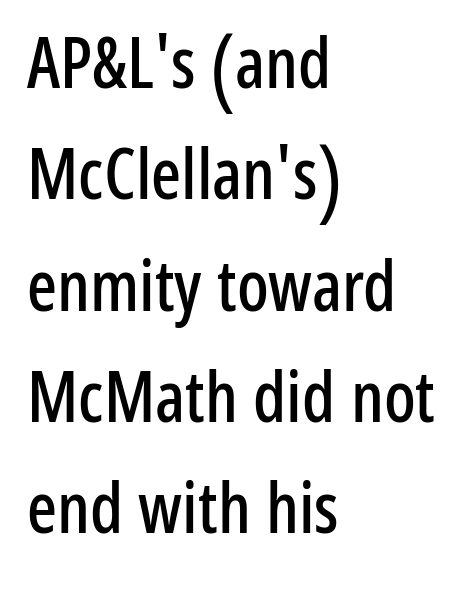
The image shows 70 px condensed sans-serif type, upright; set left-aligned, normal line spacing (1.59x), normal letter spacing, not underlined; low stroke contrast and a medium x-height.
